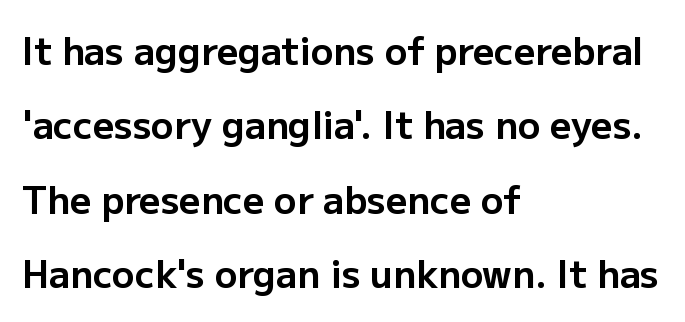
Italic: no, the glyphs are upright roman. The strip under each line holds only bare page. The block of text is sparse from top to bottom, with ample space between rows. Heavy, bold letterforms.
